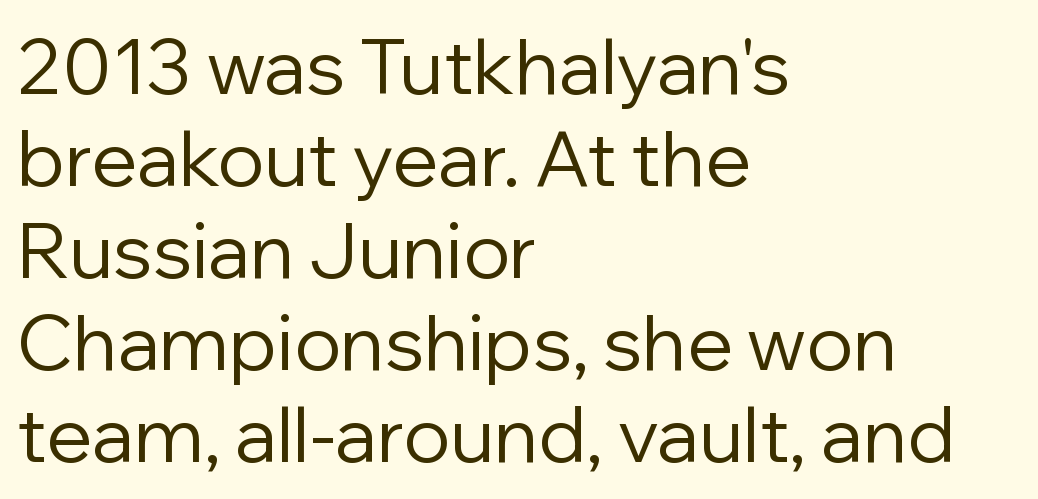
The image shows 76 px regular-weight sans-serif type, upright; set left-aligned, line spacing 1.21x, normal letter spacing, not underlined; low stroke contrast and a medium x-height.
